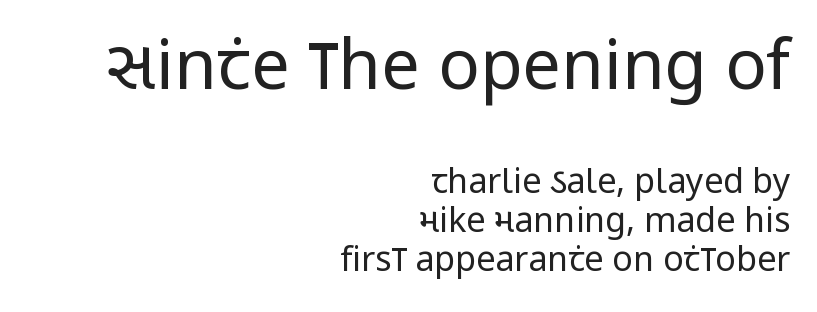
Is the type heavy? It reads as light-to-regular instead. Top chunk: large. Bottom chunk: small. A clean baseline with only descenders dipping below it. Character widths vary here, with narrow letters taking less room than wide ones.
